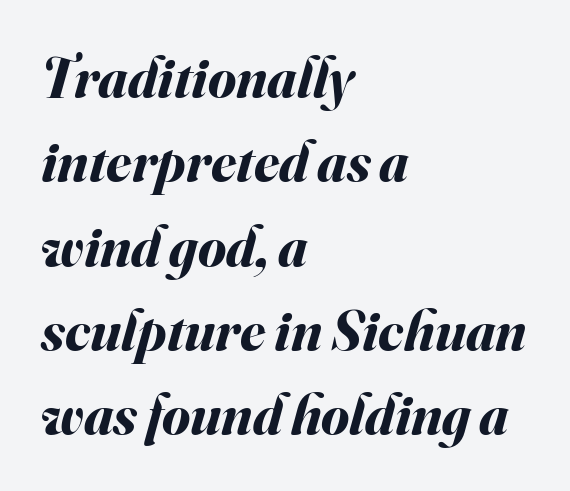
The image shows 57 px bold type, italic (leaning right); set left-aligned, normal line spacing (1.48x), normal letter spacing, not underlined; medium stroke contrast and a small x-height.
